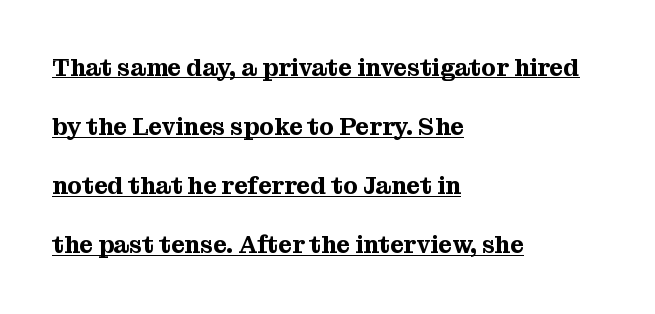
The lines are spread far apart with generous leading. Somebody hit Ctrl+U on this one — the words are underlined. Default kerning and tracking; the words read as compact shapes. Upright lettering throughout. Teacher's note: observe the even left margin — that is flush-left alignment.
